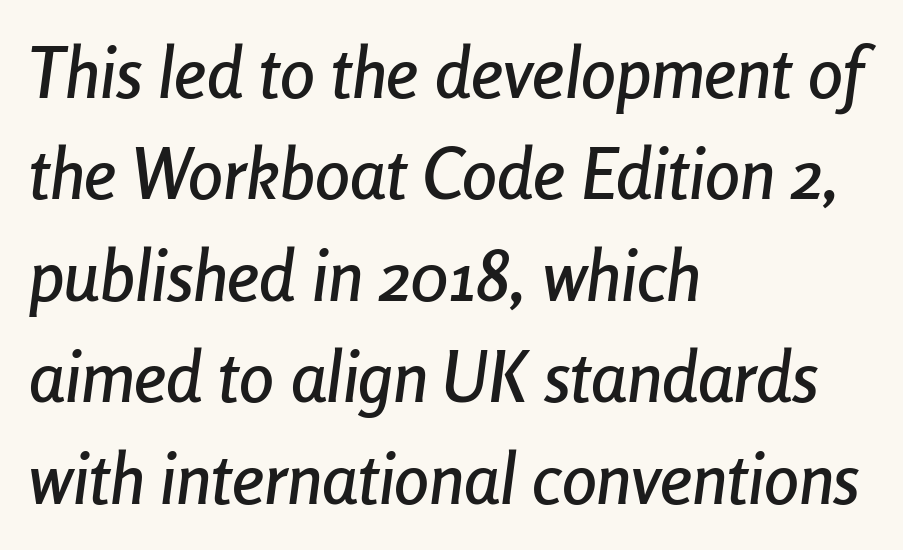
The image shows 70 px condensed type, italic (leaning right); set left-aligned, normal line spacing (1.45x), normal letter spacing, not underlined; low stroke contrast and a medium x-height.
